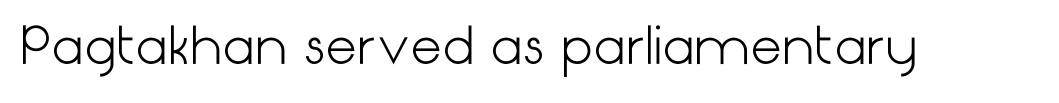
Q: Is the text bold? A: No.
Q: Is the text italic (slanted)? A: No, it is upright.
Q: Is the typeface a serif or a sans-serif typeface? A: Sans-serif.
Q: Is the text underlined? A: No.
Q: Is the spacing between letters normal or unusually wide? A: Normal.
Q: Width (condensed, normal, or wide)? A: Normal.
Q: Stroke contrast? A: Low.
Q: x-height? A: Medium.
